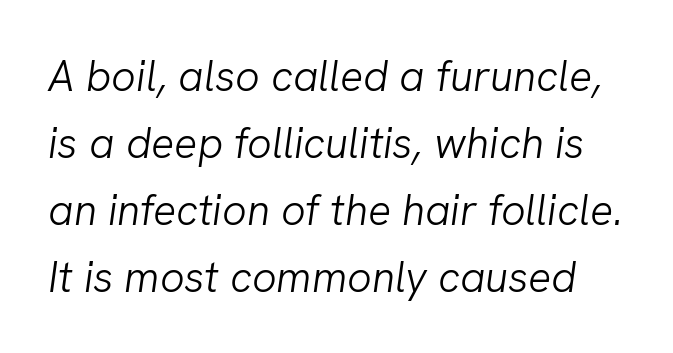
Q: Is the text bold? A: No.
Q: Is the text italic (slanted)? A: Yes, it leans right by about 8 degrees.
Q: Is the text underlined? A: No.
Q: Is the spacing between letters normal or unusually wide? A: Normal.
Q: Is the spacing between lines tight, normal or loose? A: Normal.
Q: Width (condensed, normal, or wide)? A: Normal.
Q: Stroke contrast? A: Low.
Q: x-height? A: Medium.
Q: Monospaced? A: No.
